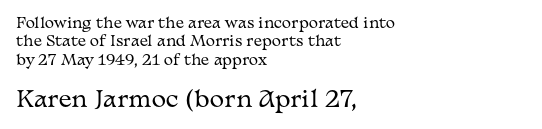
{"italic": "no", "bold": "no", "underline": "no", "align": "left", "line_spacing": "normal", "line_spacing_ratio": 1.31, "letter_spacing": "normal", "letter_spacing_em": 0.0, "larger_block": "second", "size_ratio": 1.57, "glyph_px": 22}
